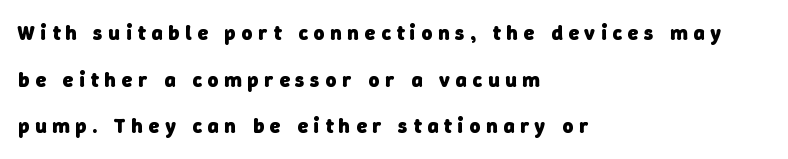
The image shows 21 px bold type; set left-aligned, loose line spacing (2.22x), unusually wide letter spacing (+0.28 em), not underlined.
